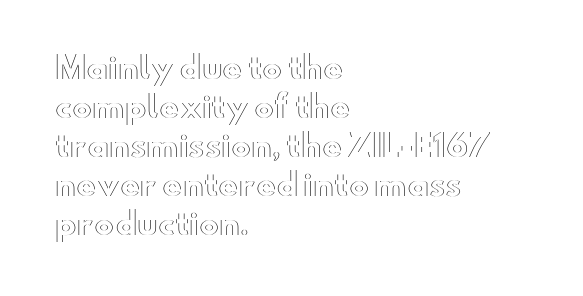
{"italic": "no", "width": "wide", "x_height": "small", "monospaced": "no", "underline": "no", "align": "left", "line_spacing": "normal", "line_spacing_ratio": 1.3, "letter_spacing": "normal", "letter_spacing_em": 0.0, "glyph_px": 30}
